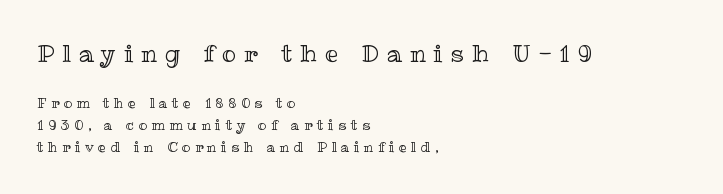
The image shows 24 px text type, upright; set left-aligned, normal line spacing (1.55x), unusually wide letter spacing (+0.33 em), not underlined; the first (top) block is 1.71x larger.
